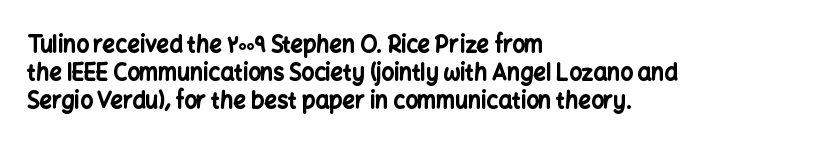
The axis of the letterforms is exactly vertical. Leftover space on each line is placed entirely after the last word. Each row of text sits above clean, open space. Students, note that the glyphs here touch the page at normal intervals.
